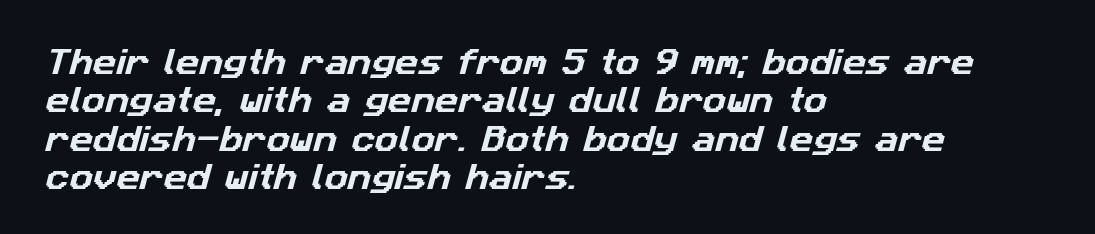
Characters follow at the spacing the type designer built in. Is this a fixed-width face? No — the glyphs have proportional, varying widths. Left-aligned paragraph, ragged on the right. The rendering uses a moderate line-height, typical for paragraphs.
